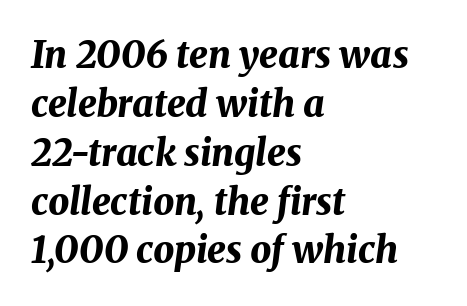
{"italic": "yes", "lean": "right", "slant_degrees": 8, "bold": "yes", "weight": "bold", "width": "normal", "stroke_contrast": "medium", "x_height": "medium", "monospaced": "no", "underline": "no", "align": "left", "line_spacing": "normal", "line_spacing_ratio": 1.32, "letter_spacing": "normal", "letter_spacing_em": 0.0, "glyph_px": 37}
